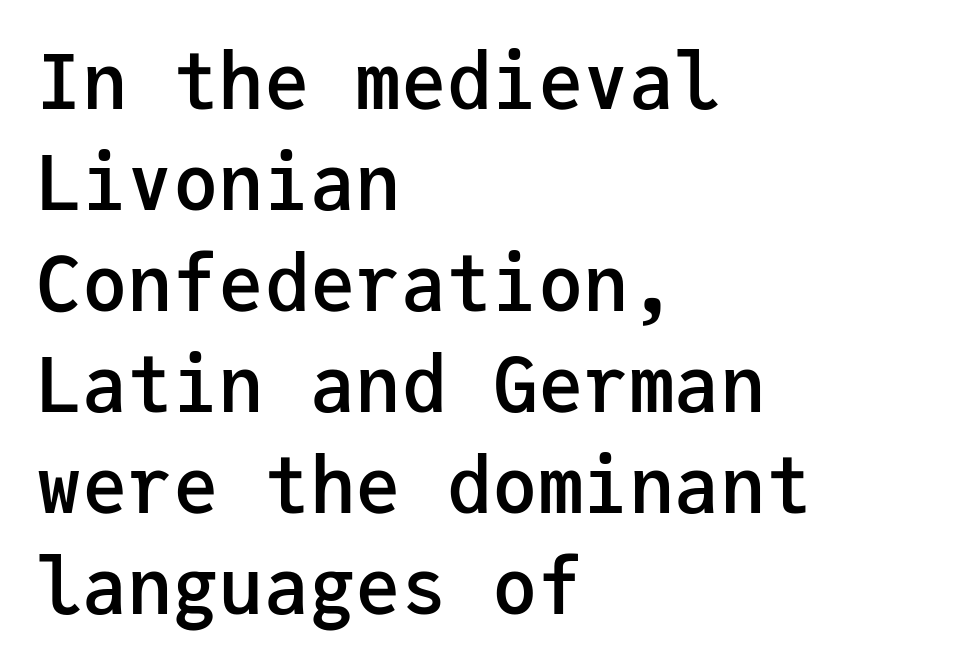
The image shows 76 px semibold sans-serif type, upright, monospaced; set left-aligned, normal line spacing (1.33x), normal letter spacing, not underlined; low stroke contrast and a medium x-height.
